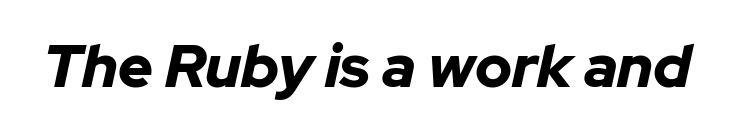
{"italic": "yes", "lean": "right", "slant_degrees": 12, "bold": "yes", "weight": "bold", "width": "normal", "stroke_contrast": "low", "x_height": "medium", "monospaced": "no", "underline": "no", "letter_spacing": "normal", "letter_spacing_em": 0.0, "glyph_px": 60}
